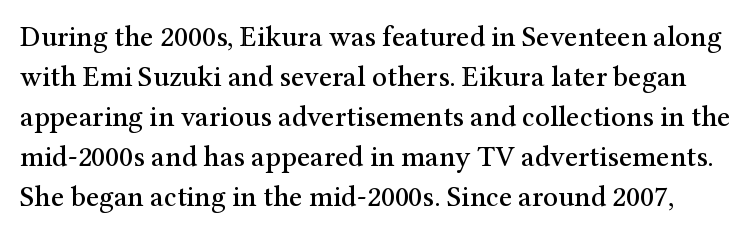
Words appear dense and cohesive because spacing is normal. This sample uses a serif face. Note the varied advance widths — an 'i' is clearly narrower than an 'm'. If you drew a line through each stem, it would be perfectly vertical.
